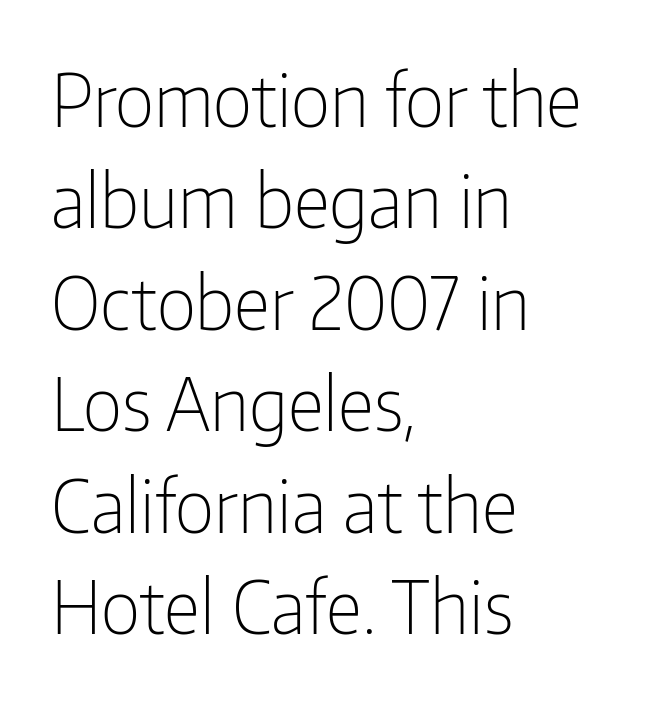
Q: Is the text bold? A: No.
Q: Is the text italic (slanted)? A: No, it is upright.
Q: Is the typeface a serif or a sans-serif typeface? A: Sans-serif.
Q: Is the text underlined? A: No.
Q: How is the paragraph aligned? A: Left-aligned.
Q: Is the spacing between letters normal or unusually wide? A: Normal.
Q: Is the spacing between lines tight, normal or loose? A: Normal.
Q: Width (condensed, normal, or wide)? A: Condensed.
Q: Stroke contrast? A: Low.
Q: x-height? A: Medium.
Q: Monospaced? A: No.
